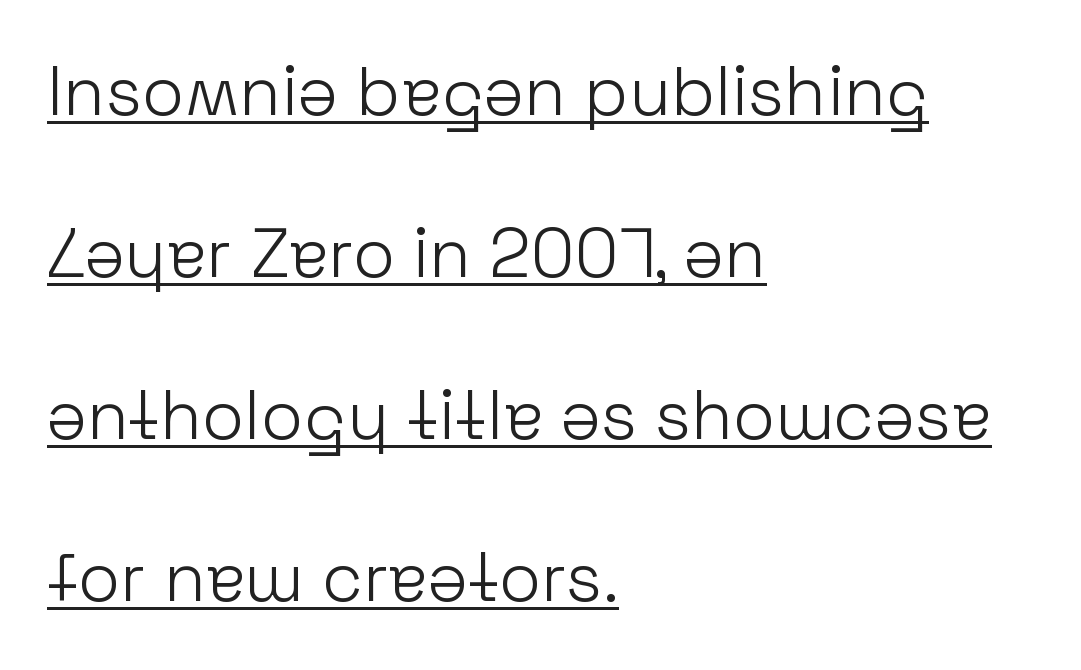
The image shows 69 px light sans-serif type, upright; set left-aligned, loose line spacing (2.35x), normal letter spacing, underlined; low stroke contrast and a medium x-height.
